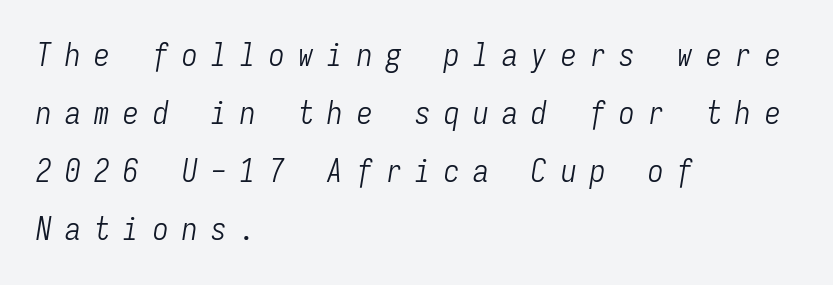
The image shows 31 px light, condensed type, italic (leaning right), monospaced; set left-aligned, line spacing 1.87x, unusually wide letter spacing (+0.44 em), not underlined; low stroke contrast and a medium x-height.
